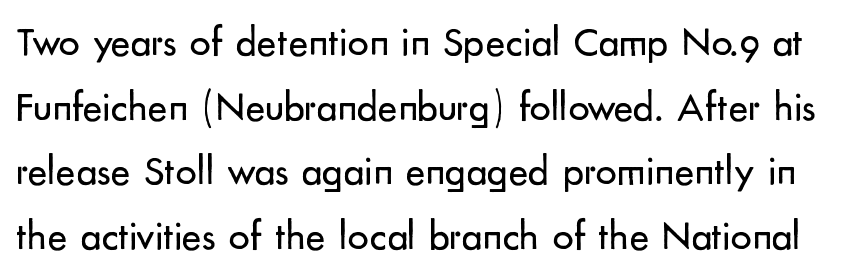
{"serif": "no", "italic": "no", "bold": "no", "weight": "regular", "width": "normal", "stroke_contrast": "low", "x_height": "small", "monospaced": "no", "underline": "no", "line_spacing": "normal", "line_spacing_ratio": 1.54, "letter_spacing": "normal", "letter_spacing_em": 0.0, "glyph_px": 42}
